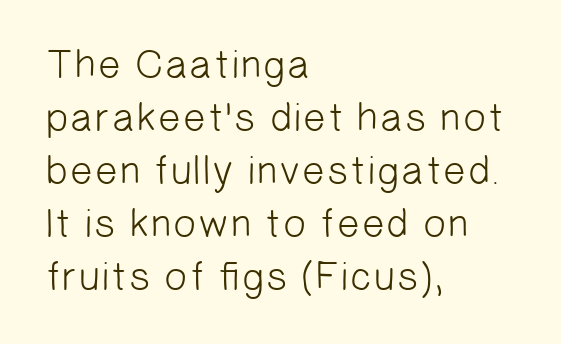
Each line starts at the same left margin while the right side varies. I'd call this a sans setting — the letters go barefoot. These lines are rendered in a variable-pitch font. Students, note that the glyphs here touch the page at normal intervals. Leading matches the norm, producing a regular column. Vertical stems look standard width or narrower in stroke.
